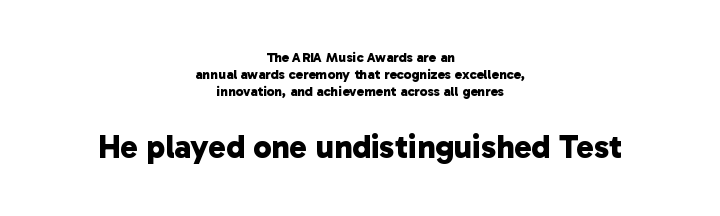
Q: Is the text bold? A: Yes.
Q: Is the typeface a serif or a sans-serif typeface? A: Sans-serif.
Q: Is the text underlined? A: No.
Q: How is the paragraph aligned? A: Centered.
Q: Is the spacing between letters normal or unusually wide? A: Normal.
Q: Which block of text is set in a larger size, the first (top) or the second (bottom)? A: The second (bottom) one.
Q: Width (condensed, normal, or wide)? A: Normal.
Q: Stroke contrast? A: Low.
Q: x-height? A: Medium.
Q: Monospaced? A: No.
